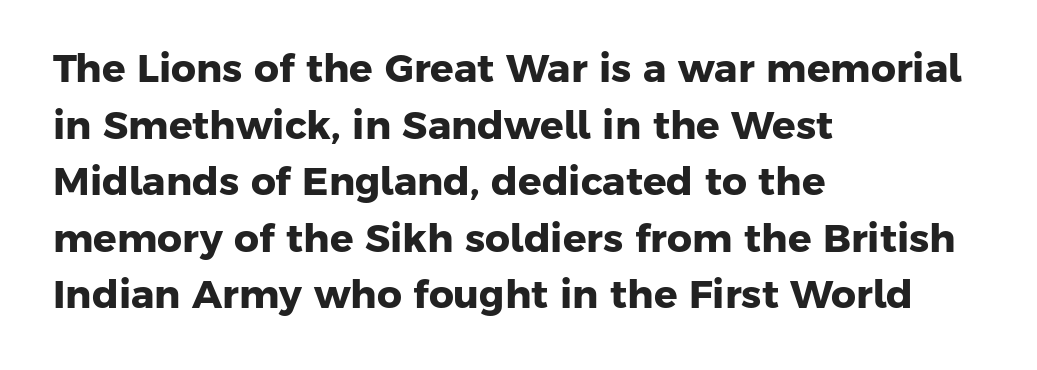
Q: Is the text bold? A: Yes.
Q: Is the typeface a serif or a sans-serif typeface? A: Sans-serif.
Q: Is the text underlined? A: No.
Q: How is the paragraph aligned? A: Left-aligned.
Q: Is the spacing between letters normal or unusually wide? A: Normal.
Q: Is the spacing between lines tight, normal or loose? A: Normal.
Q: Width (condensed, normal, or wide)? A: Normal.
Q: Stroke contrast? A: Low.
Q: x-height? A: Medium.
Q: Monospaced? A: No.
